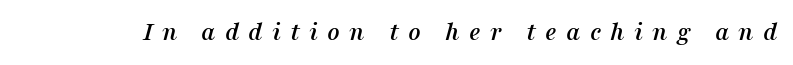
Nobody drew a line under any word here. Tracking value appears strongly positive — letters spread wide. The specimen reads as italic at a glance.
